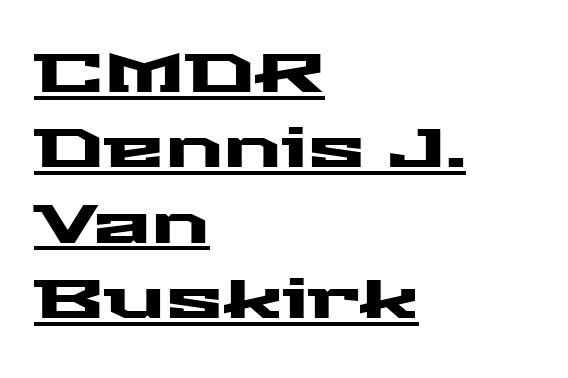
{"serif": "no", "italic": "no", "width": "wide", "stroke_contrast": "medium", "x_height": "medium", "monospaced": "no", "underline": "yes", "align": "left", "line_spacing": "normal", "line_spacing_ratio": 1.37, "letter_spacing": "normal", "letter_spacing_em": 0.0, "glyph_px": 55}
